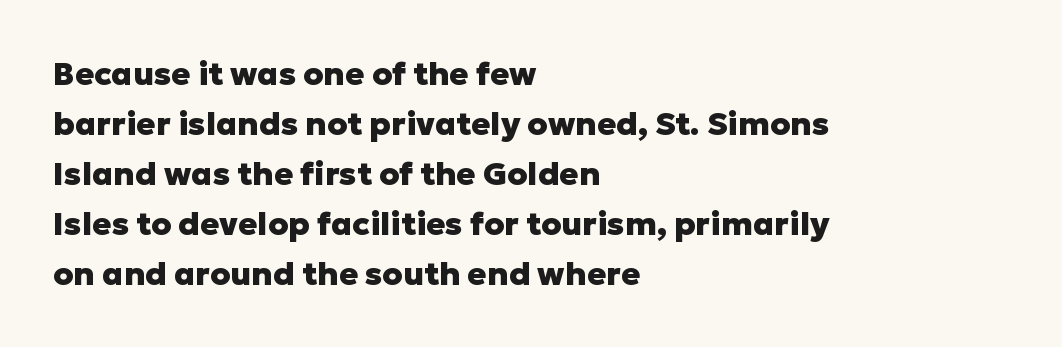
The image shows 32 px heavy sans-serif type, upright; set left-aligned, normal line spacing (1.56x), normal letter spacing, not underlined; low stroke contrast and a medium x-height.
